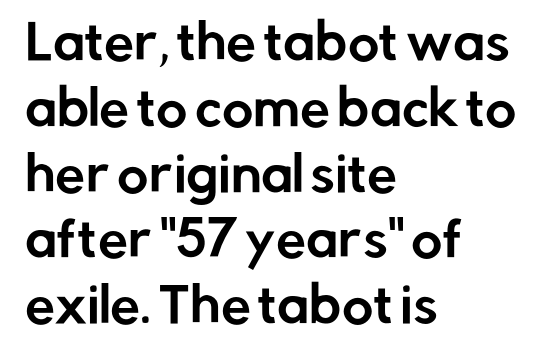
A clean baseline with only descenders dipping below it. Is the letter spacing exaggerated? No — it looks like the ordinary default. Interline gaps are of average width in this sample. Casual observation: everything's shoved over to the left. Note the varied advance widths — an 'i' is clearly narrower than an 'm'. The specimen reads as upright at a glance.
